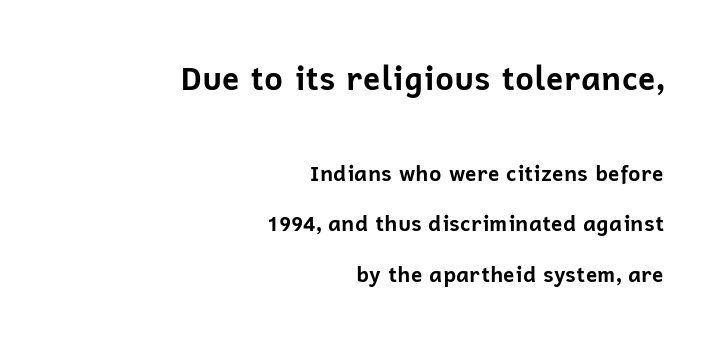
The image shows 32 px bold sans-serif type, upright; set right-aligned, loose line spacing (2.41x), normal letter spacing, not underlined; the first (top) block is 1.52x larger; low stroke contrast and a medium x-height.
